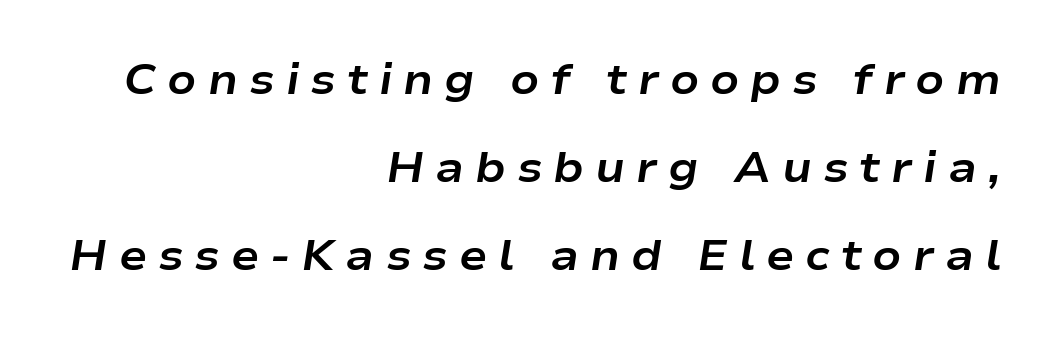
The image shows 42 px bold, wide type, italic (leaning right); set right-aligned, loose line spacing (2.1x), unusually wide letter spacing (+0.26 em), not underlined; low stroke contrast and a medium x-height.
